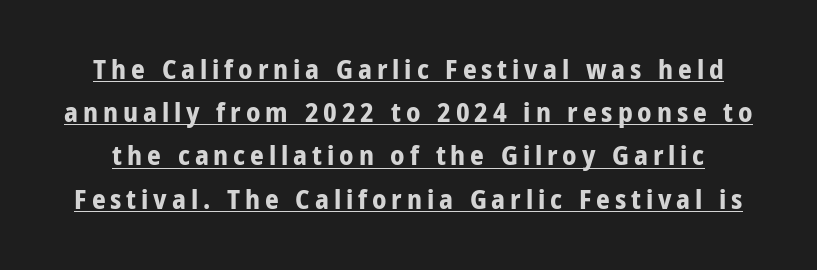
The typography opts for an upright posture over an oblique one. Strokes here are thick enough to call this a true bold. Leading: standard. Beneath each row of characters lies a ruled line.
